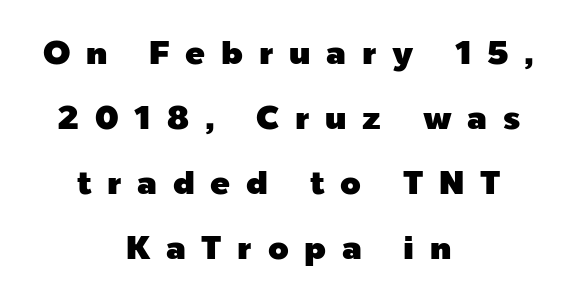
Compared with typical paragraphs, the rows here are farther apart. The tracking reads as deliberately expanded to a designer's eye. Every stem runs plumb, perpendicular to the baseline. Layout note: lines centered. Each letter's strokes conclude bluntly, with no projecting serifs. The glyphs are unaccompanied by any horizontal stroke below them.
